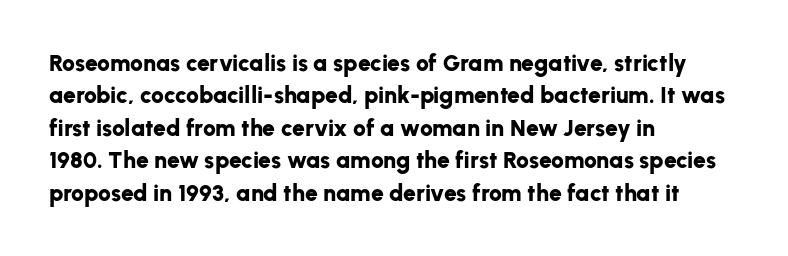
The space directly below the letters is spotless. A dark, heavy texture on the line: the type is bold. Every row of glyphs begins at an identical x-position on the left. Posture: vertical.
